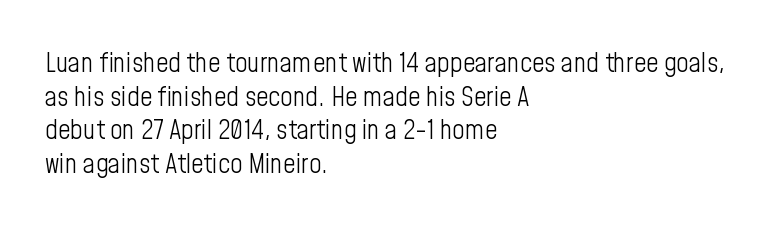
{"italic": "no", "bold": "no", "underline": "no", "align": "left", "line_spacing": "normal", "line_spacing_ratio": 1.25, "letter_spacing": "normal", "letter_spacing_em": 0.0, "glyph_px": 27}
